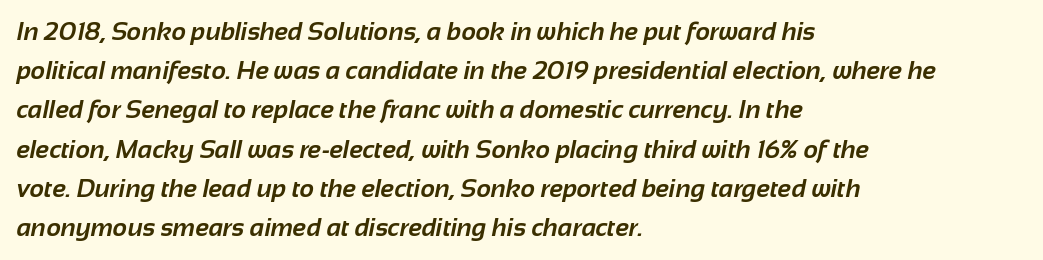
Q: Is the text bold? A: Yes.
Q: Is the text underlined? A: No.
Q: How is the paragraph aligned? A: Left-aligned.
Q: Is the spacing between letters normal or unusually wide? A: Normal.
Q: Is the spacing between lines tight, normal or loose? A: Normal.
